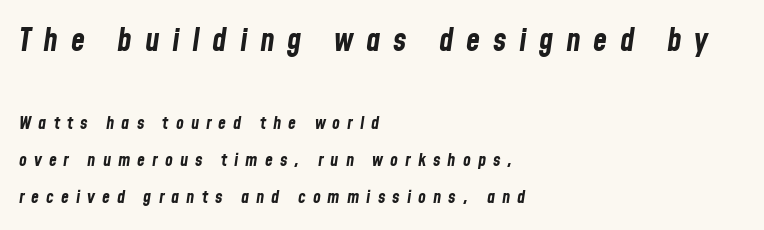
Q: Is the text bold? A: Yes.
Q: Is the text italic (slanted)? A: Yes, it leans right by about 8 degrees.
Q: Is the text underlined? A: No.
Q: How is the paragraph aligned? A: Left-aligned.
Q: Is the spacing between letters normal or unusually wide? A: Unusually wide.
Q: Is the spacing between lines tight, normal or loose? A: Loose.
Q: Which block of text is set in a larger size, the first (top) or the second (bottom)? A: The first (top) one.
Q: Width (condensed, normal, or wide)? A: Condensed.
Q: Stroke contrast? A: Low.
Q: x-height? A: Medium.
Q: Monospaced? A: No.
